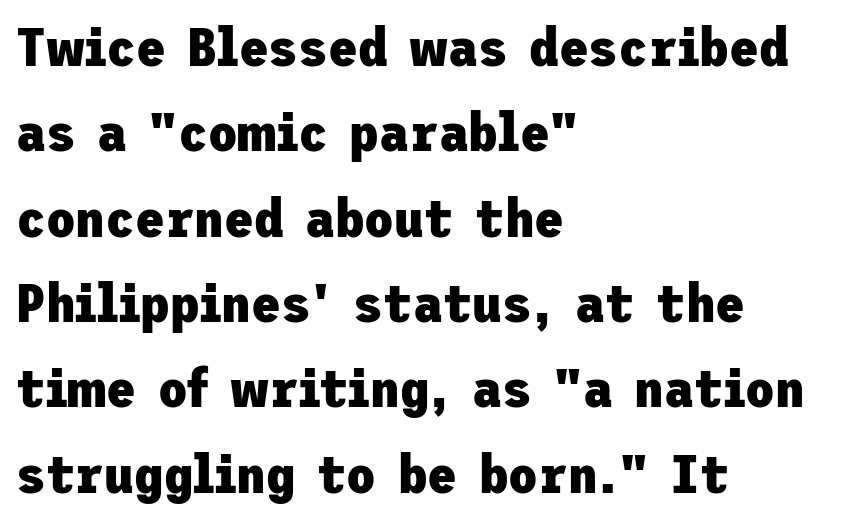
Q: Is the text bold? A: Yes.
Q: Is the text italic (slanted)? A: No, it is upright.
Q: Is the typeface a serif or a sans-serif typeface? A: Sans-serif.
Q: Is the text underlined? A: No.
Q: How is the paragraph aligned? A: Left-aligned.
Q: Is the spacing between letters normal or unusually wide? A: Normal.
Q: Is the spacing between lines tight, normal or loose? A: Normal.
Q: Width (condensed, normal, or wide)? A: Normal.
Q: Stroke contrast? A: Low.
Q: x-height? A: Medium.
